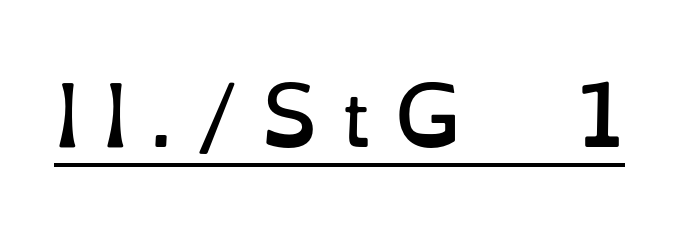
Q: Is the text bold? A: No.
Q: Is the text italic (slanted)? A: No, it is upright.
Q: Is the typeface a serif or a sans-serif typeface? A: Sans-serif.
Q: Is the text underlined? A: Yes.
Q: Is the spacing between letters normal or unusually wide? A: Unusually wide.
Q: Width (condensed, normal, or wide)? A: Normal.
Q: Stroke contrast? A: Low.
Q: x-height? A: Small.
Q: Monospaced? A: No.
